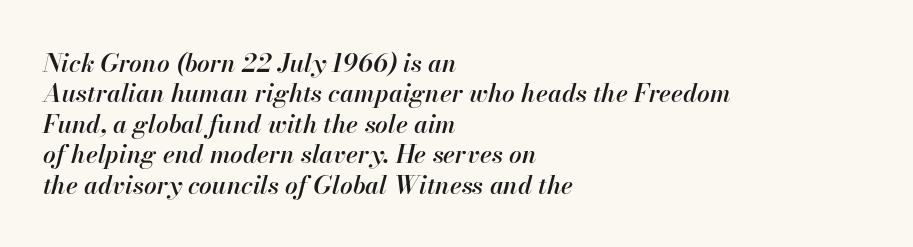
Q: Is the text bold? A: Semi-bold.
Q: Is the text italic (slanted)? A: Yes, it leans right by about 13 degrees.
Q: Is the text underlined? A: No.
Q: How is the paragraph aligned? A: Left-aligned.
Q: Is the spacing between letters normal or unusually wide? A: Normal.
